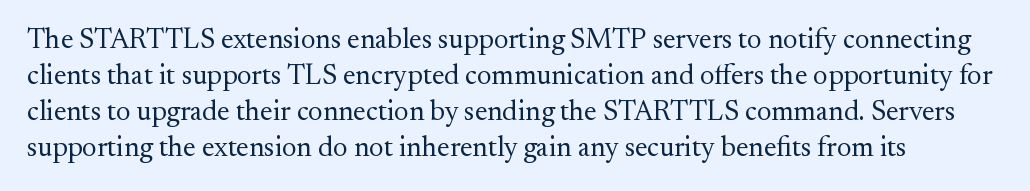
The image shows 28 px regular-weight serif type, upright; set normal line spacing (1.28x), normal letter spacing, not underlined; medium stroke contrast and a small x-height.
